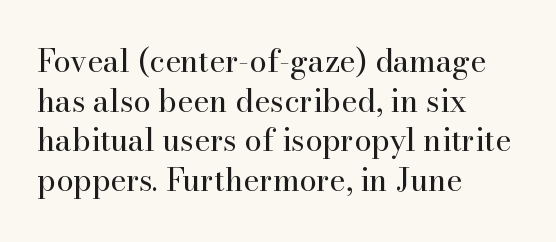
Q: Is the text bold? A: No.
Q: Is the text italic (slanted)? A: No, it is upright.
Q: Is the typeface a serif or a sans-serif typeface? A: Serif.
Q: Is the text underlined? A: No.
Q: How is the paragraph aligned? A: Left-aligned.
Q: Is the spacing between letters normal or unusually wide? A: Normal.
Q: Is the spacing between lines tight, normal or loose? A: Normal.
Q: Width (condensed, normal, or wide)? A: Normal.
Q: Stroke contrast? A: High.
Q: x-height? A: Small.
Q: Monospaced? A: No.
